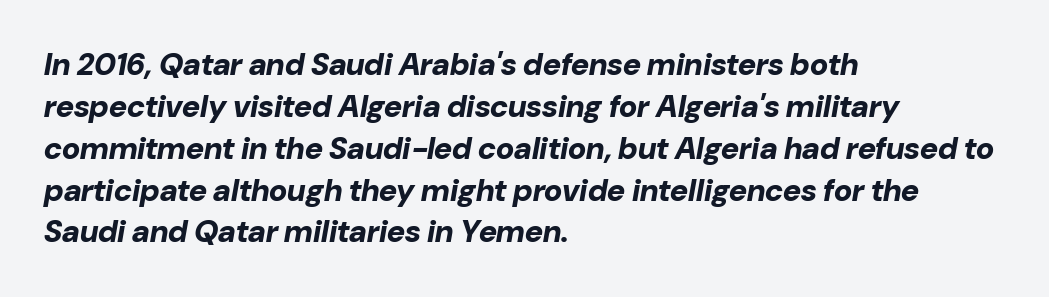
Q: Is the text bold? A: Yes.
Q: Is the text italic (slanted)? A: Yes, it leans right by about 10 degrees.
Q: Is the text underlined? A: No.
Q: How is the paragraph aligned? A: Left-aligned.
Q: Is the spacing between letters normal or unusually wide? A: Normal.
Q: Is the spacing between lines tight, normal or loose? A: Normal.
Q: Width (condensed, normal, or wide)? A: Normal.
Q: Stroke contrast? A: Low.
Q: x-height? A: Medium.
Q: Monospaced? A: No.
